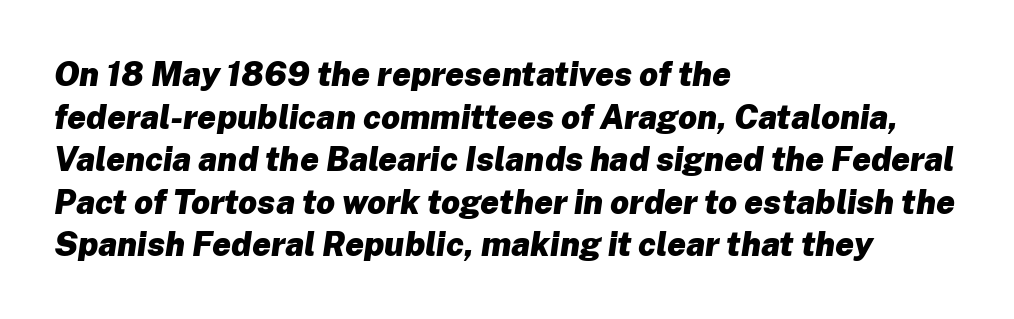
Q: Is the text bold? A: Yes.
Q: Is the text italic (slanted)? A: Yes, it leans right by about 8 degrees.
Q: Is the text underlined? A: No.
Q: How is the paragraph aligned? A: Left-aligned.
Q: Is the spacing between letters normal or unusually wide? A: Normal.
Q: Is the spacing between lines tight, normal or loose? A: Normal.
Q: Width (condensed, normal, or wide)? A: Normal.
Q: Stroke contrast? A: Low.
Q: x-height? A: Medium.
Q: Monospaced? A: No.
